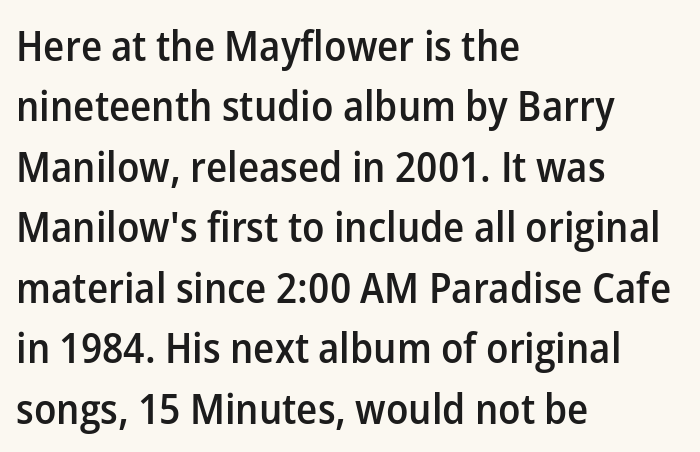
A clean baseline with only descenders dipping below it. Type style note: lacks serifs. The type is set solid horizontally, with unmodified tracking. Interline gaps are of average width in this sample. Nope, not italic — everything's standing straight. Heft: intermediate — a semibold.
